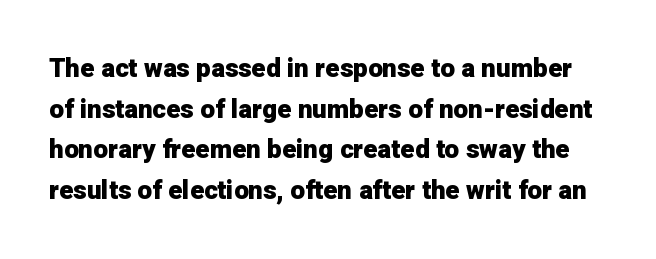
This block has exactly the height ordinary leading produces. Bold? Absolutely — the strokes are thick and heavy. The foot of each line stays bare and open. Inter-character spacing is left at the font's built-in metrics.
